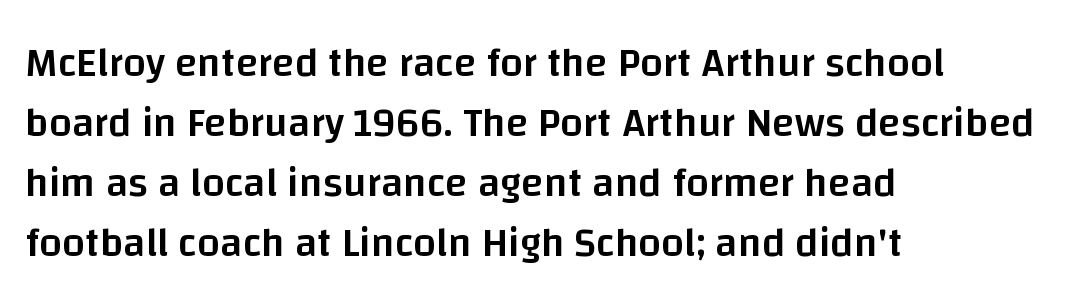
The image shows 41 px semibold sans-serif type, upright; set left-aligned, normal line spacing (1.46x), normal letter spacing, not underlined; low stroke contrast and a large x-height.
